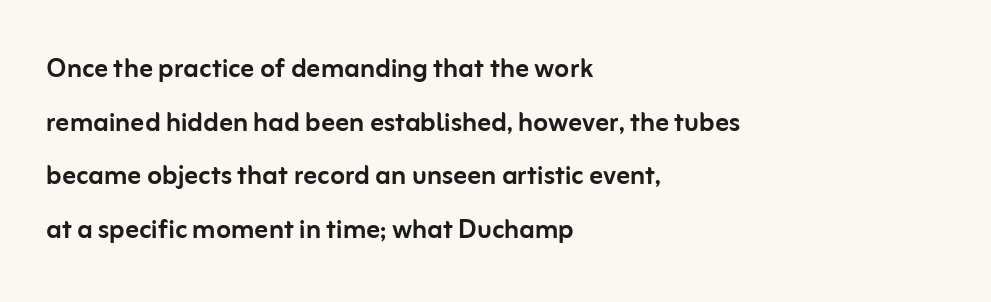
Looks like regular typesetting: each glyph gets only the width it needs. It's the straight-up-and-down kind of type. The passage shown has conventional tracking throughout. The space between consecutive lines is moderate.
